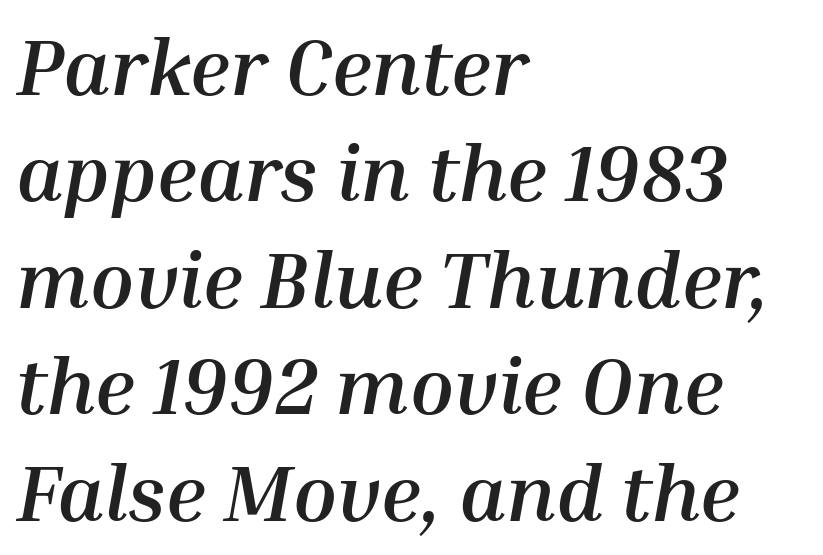
The passage shown is not underscored anywhere. In terms of leading, this rendering sits right in the middle. Look at the stroke-to-counter ratio: heavy, a bold. A typesetter would call this proportional, since set widths differ per character. These lines are set flush left with a ragged right edge. Students, note that the glyphs here touch the page at normal intervals.
